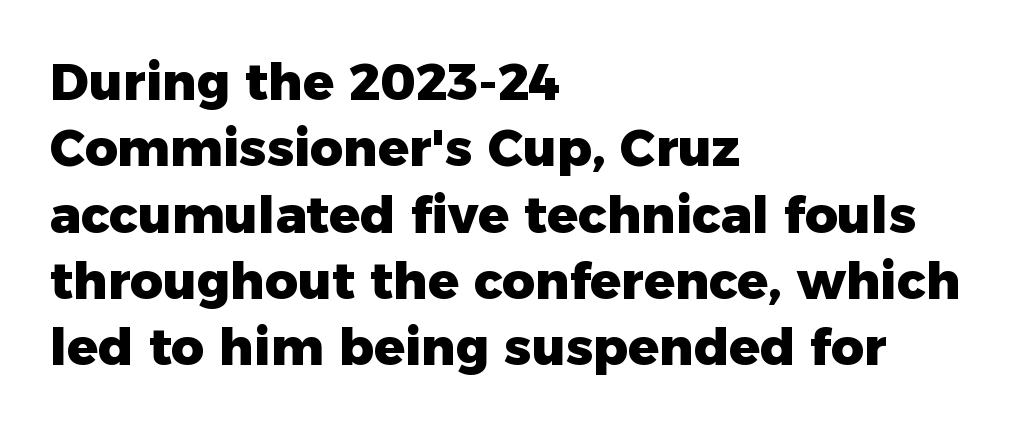
{"serif": "no", "italic": "no", "bold": "yes", "weight": "heavy", "width": "normal", "stroke_contrast": "low", "x_height": "medium", "monospaced": "no", "underline": "no", "align": "left", "line_spacing": "normal", "line_spacing_ratio": 1.3, "letter_spacing": "normal", "letter_spacing_em": 0.0, "glyph_px": 51}
